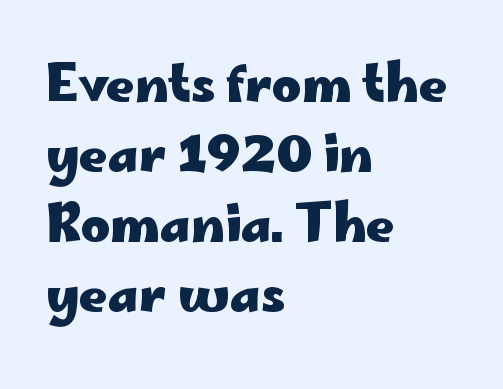
Casual observation: everything's shoved over to the left. Regarding leading, the lines here are spaced in the standard way. These lines are composed in type without serifs. This sample has the flowing, uneven cadence of proportional lettering. The font's upright variant was chosen for this text. The glyphs have the mass of a bold cut.
